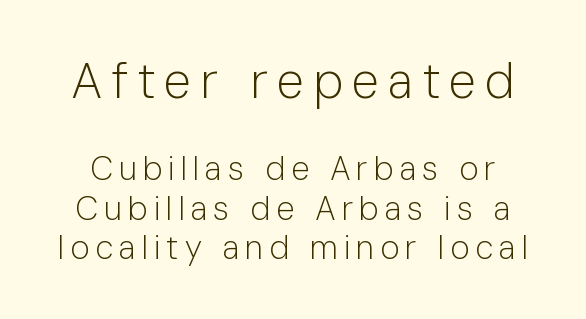
Q: Is the text bold? A: No.
Q: Is the text italic (slanted)? A: No, it is upright.
Q: Is the typeface a serif or a sans-serif typeface? A: Sans-serif.
Q: Is the text underlined? A: No.
Q: Which block of text is set in a larger size, the first (top) or the second (bottom)? A: The first (top) one.
Q: Width (condensed, normal, or wide)? A: Normal.
Q: Stroke contrast? A: Low.
Q: x-height? A: Medium.
Q: Monospaced? A: No.
